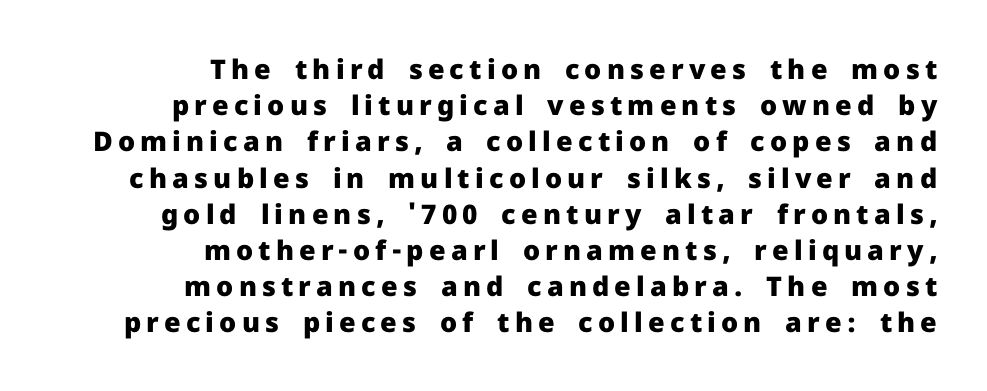
The image shows 27 px bold type, upright; set right-aligned, normal line spacing (1.34x), not underlined.
